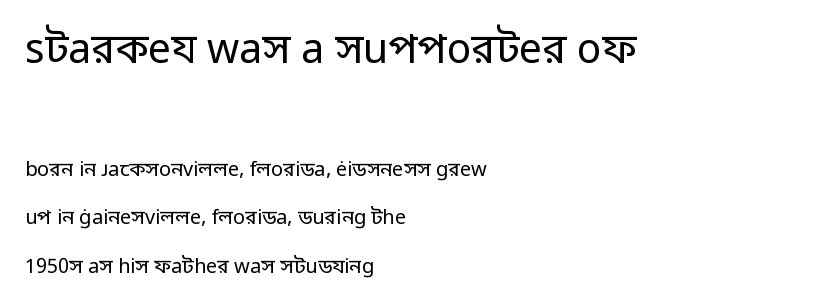
Nobody drew a line under any word here. Do the characters align in a grid? No, the font is proportional. These lines were composed using upright roman letters. Quick note: interline space is abundant.
